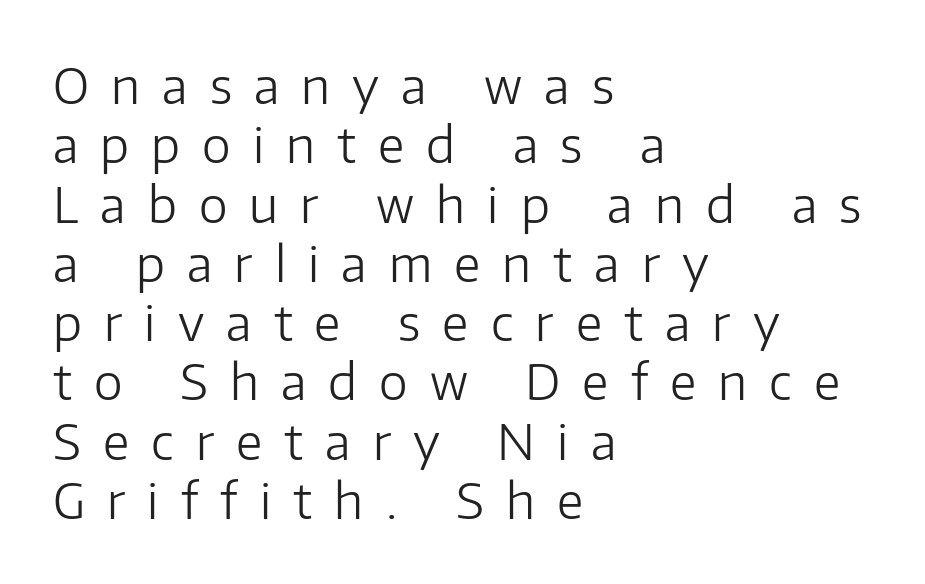
{"serif": "no", "italic": "no", "bold": "no", "weight": "light", "width": "normal", "stroke_contrast": "low", "x_height": "medium", "monospaced": "no", "underline": "no", "align": "left", "line_spacing_ratio": 1.21, "letter_spacing": "wide", "letter_spacing_em": 0.45, "glyph_px": 49}
